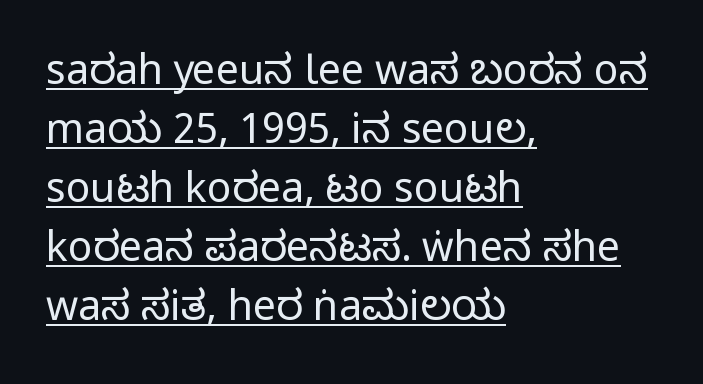
{"serif": "no", "italic": "no", "bold": "no", "weight": "regular", "width": "condensed", "stroke_contrast": "low", "x_height": "large", "monospaced": "no", "underline": "yes", "align": "left", "line_spacing": "normal", "line_spacing_ratio": 1.44, "letter_spacing": "normal", "letter_spacing_em": 0.0, "glyph_px": 41}
